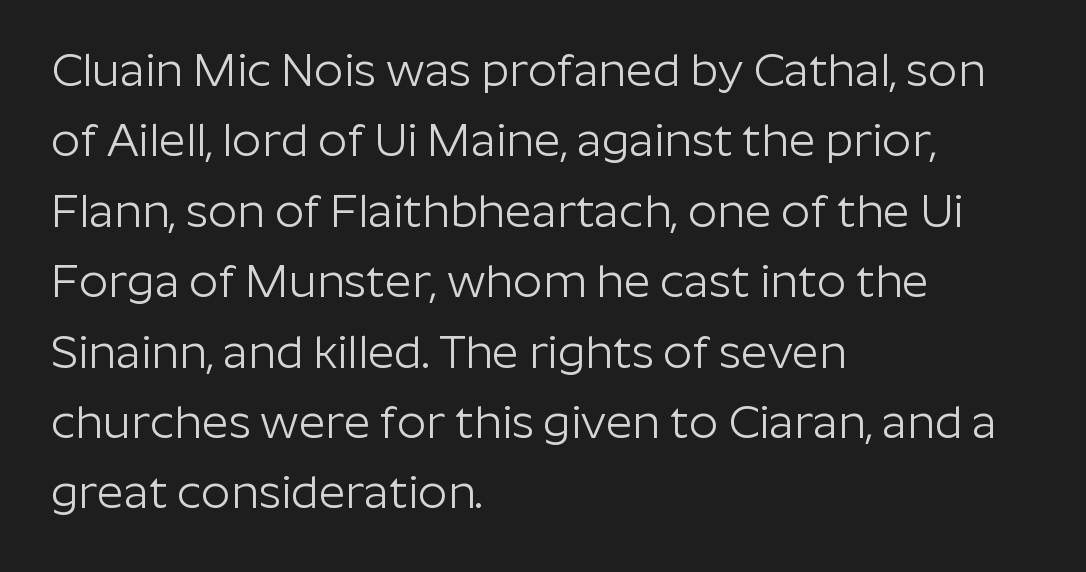
The image shows 46 px light sans-serif type, upright; set left-aligned, normal line spacing (1.53x), normal letter spacing, not underlined; low stroke contrast and a medium x-height.
